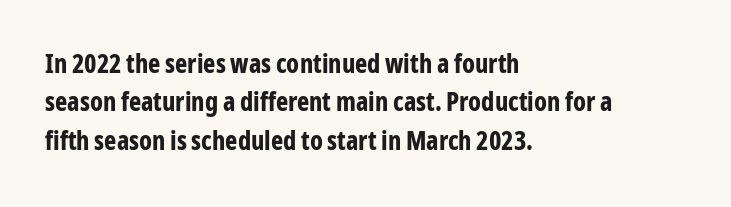
Q: Is the text bold? A: Yes.
Q: Is the text italic (slanted)? A: No, it is upright.
Q: Is the text underlined? A: No.
Q: How is the paragraph aligned? A: Left-aligned.
Q: Is the spacing between letters normal or unusually wide? A: Normal.
Q: Is the spacing between lines tight, normal or loose? A: Normal.
